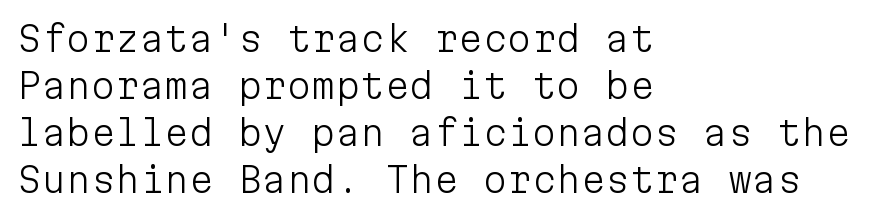
{"serif": "no", "italic": "no", "bold": "no", "weight": "light", "width": "normal", "stroke_contrast": "low", "x_height": "medium", "monospaced": "yes", "underline": "no", "align": "left", "line_spacing": "normal", "line_spacing_ratio": 1.34, "letter_spacing": "normal", "letter_spacing_em": 0.0, "glyph_px": 35}
